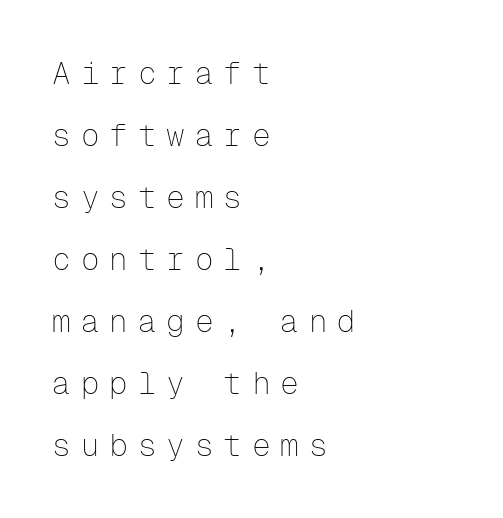
Q: Is the text bold? A: No.
Q: Is the text italic (slanted)? A: No, it is upright.
Q: Is the typeface a serif or a sans-serif typeface? A: Sans-serif.
Q: Is the text underlined? A: No.
Q: How is the paragraph aligned? A: Left-aligned.
Q: Is the spacing between letters normal or unusually wide? A: Unusually wide.
Q: Is the spacing between lines tight, normal or loose? A: Loose.
Q: Width (condensed, normal, or wide)? A: Normal.
Q: Stroke contrast? A: Low.
Q: x-height? A: Medium.
Q: Monospaced? A: Yes.
